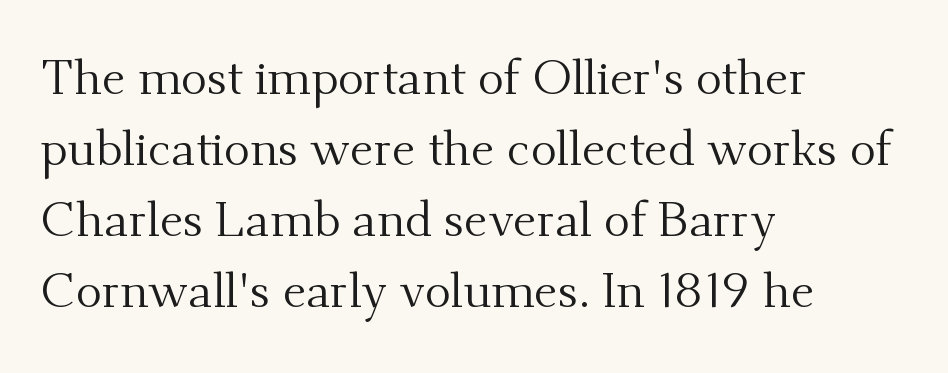
{"serif": "yes", "italic": "no", "bold": "no", "weight": "regular", "width": "normal", "stroke_contrast": "medium", "x_height": "small", "monospaced": "no", "underline": "no", "align": "left", "line_spacing": "normal", "line_spacing_ratio": 1.45, "letter_spacing": "normal", "letter_spacing_em": 0.0, "glyph_px": 49}
